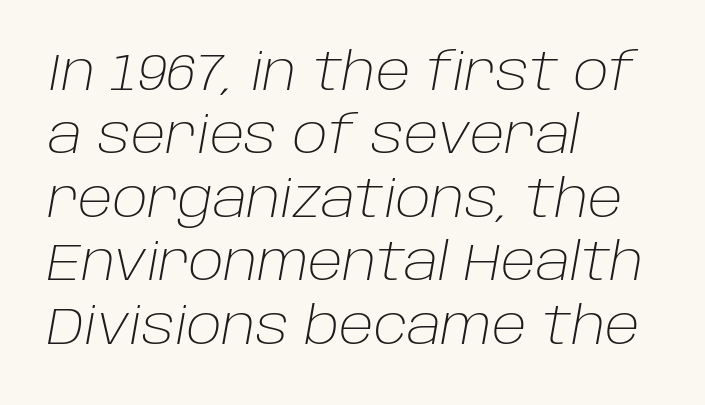
Spacing verdict: proportional, widths tailored to each character. An italicized treatment has been applied to the whole sample. Tracking here is standard; glyphs follow each other at the usual distance. Each row of text sits above clean, open space.
